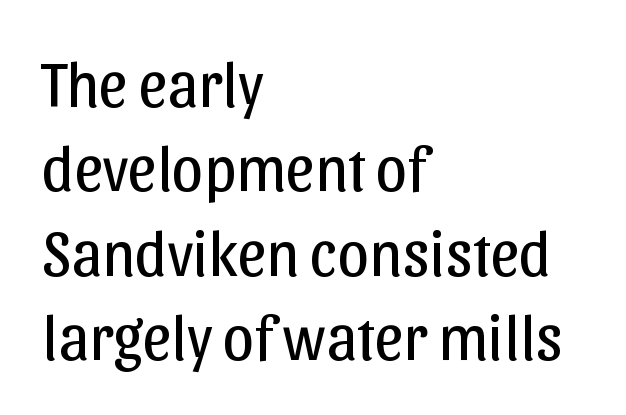
Is the block centered? No — it sits flush against the left margin. Does the leading feel generous? No, just average. The typeface has the unassuming heft of standard copy or less. The gap between lines stays unmarked.
